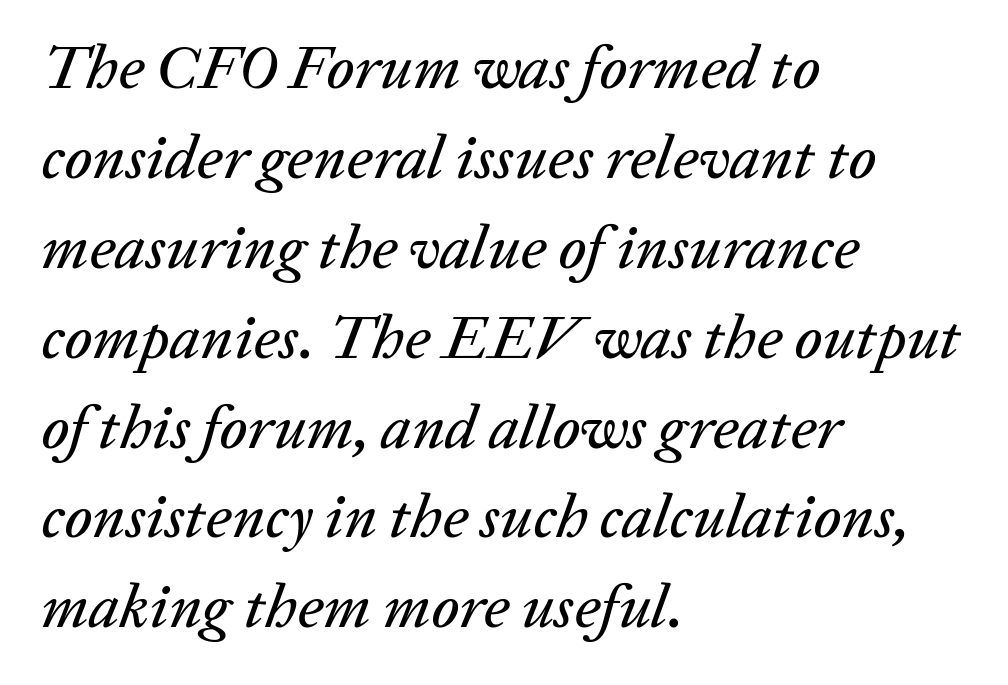
{"italic": "yes", "lean": "right", "slant_degrees": 20, "width": "normal", "stroke_contrast": "low", "x_height": "medium", "monospaced": "no", "underline": "no", "align": "left", "line_spacing": "normal", "line_spacing_ratio": 1.45, "letter_spacing": "normal", "letter_spacing_em": 0.0, "glyph_px": 62}
